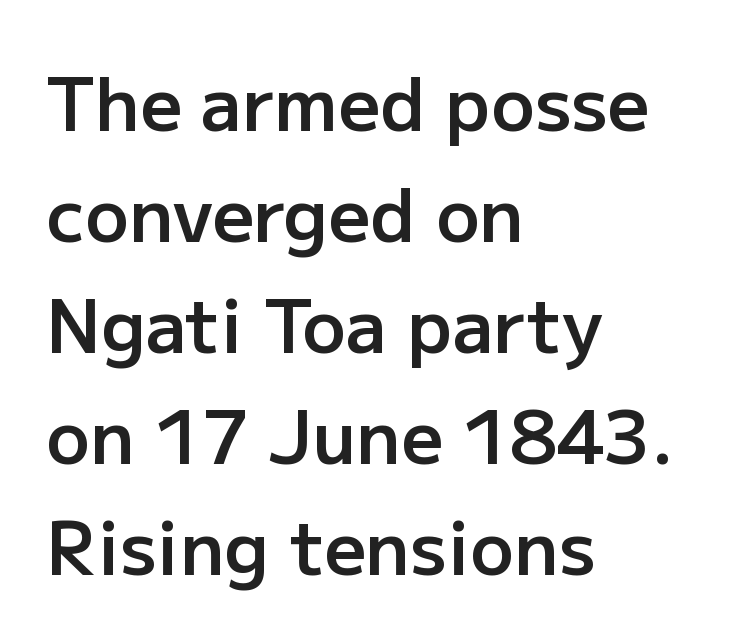
{"serif": "no", "italic": "no", "bold": "semi", "weight": "semibold", "width": "normal", "stroke_contrast": "low", "x_height": "medium", "monospaced": "no", "underline": "no", "align": "left", "line_spacing": "normal", "line_spacing_ratio": 1.52, "letter_spacing": "normal", "letter_spacing_em": 0.0, "glyph_px": 73}
